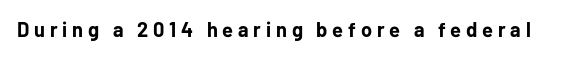
{"italic": "no", "bold": "yes", "underline": "no", "letter_spacing": "wide", "letter_spacing_em": 0.24, "glyph_px": 20}
